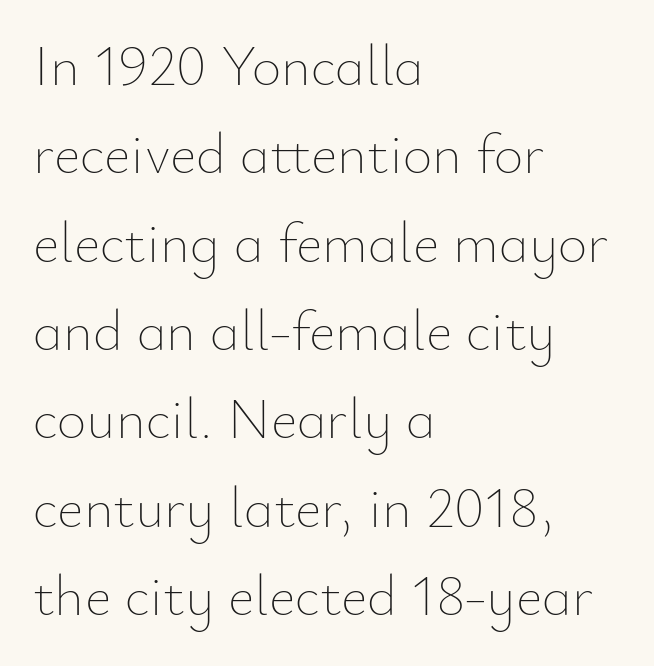
The image shows 57 px thin type, upright; set left-aligned, normal line spacing (1.55x), normal letter spacing, not underlined; low stroke contrast and a small x-height.
